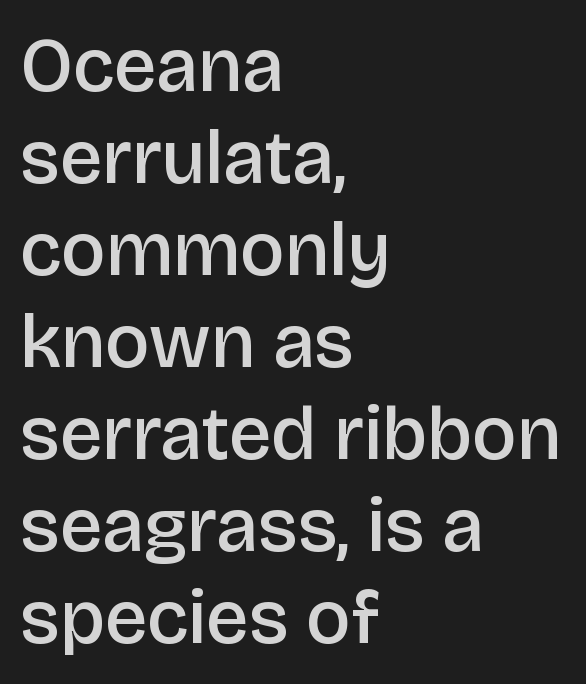
{"serif": "no", "italic": "no", "bold": "semi", "weight": "semibold", "width": "normal", "stroke_contrast": "low", "x_height": "large", "monospaced": "no", "underline": "no", "align": "left", "line_spacing_ratio": 1.21, "letter_spacing": "normal", "letter_spacing_em": 0.0, "glyph_px": 76}
